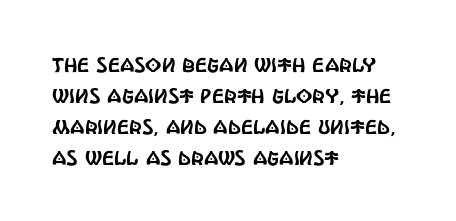
The image shows 20 px text type, upright; set left-aligned, normal line spacing (1.55x), normal letter spacing, not underlined.
